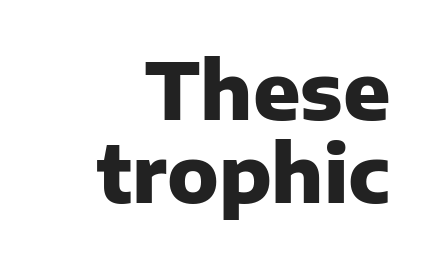
{"serif": "no", "italic": "no", "bold": "yes", "weight": "heavy", "width": "normal", "stroke_contrast": "low", "x_height": "medium", "monospaced": "no", "underline": "no", "align": "right", "line_spacing": "tight", "line_spacing_ratio": 1.06, "letter_spacing": "normal", "letter_spacing_em": 0.0, "glyph_px": 78}
